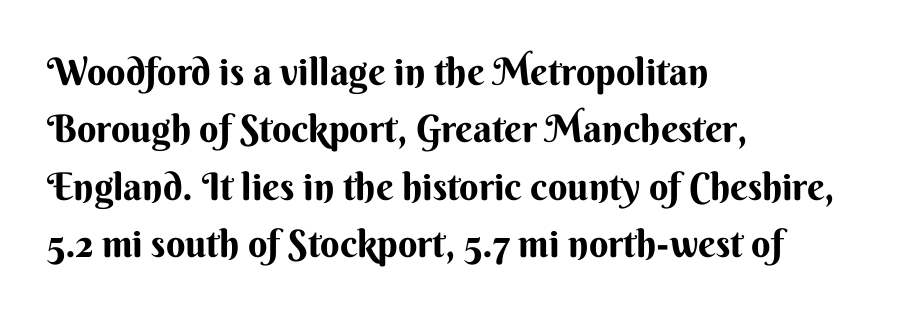
The image shows 38 px sans-serif type, upright; set left-aligned, normal line spacing (1.51x), normal letter spacing, not underlined; medium stroke contrast and a small x-height.
